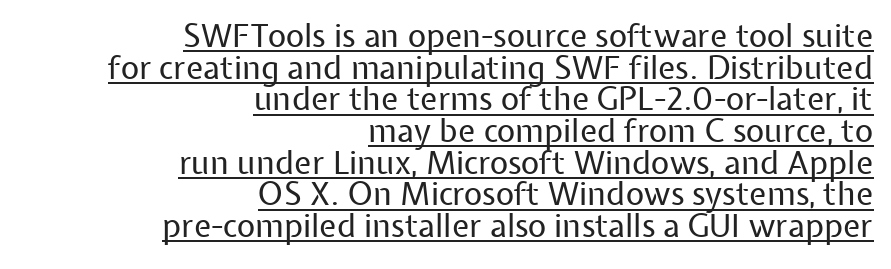
Q: Is the text bold? A: No.
Q: Is the text italic (slanted)? A: No, it is upright.
Q: Is the typeface a serif or a sans-serif typeface? A: Sans-serif.
Q: Is the text underlined? A: Yes.
Q: How is the paragraph aligned? A: Right-aligned.
Q: Is the spacing between letters normal or unusually wide? A: Normal.
Q: Is the spacing between lines tight, normal or loose? A: Tight.
Q: Width (condensed, normal, or wide)? A: Normal.
Q: Stroke contrast? A: Low.
Q: x-height? A: Medium.
Q: Monospaced? A: No.
